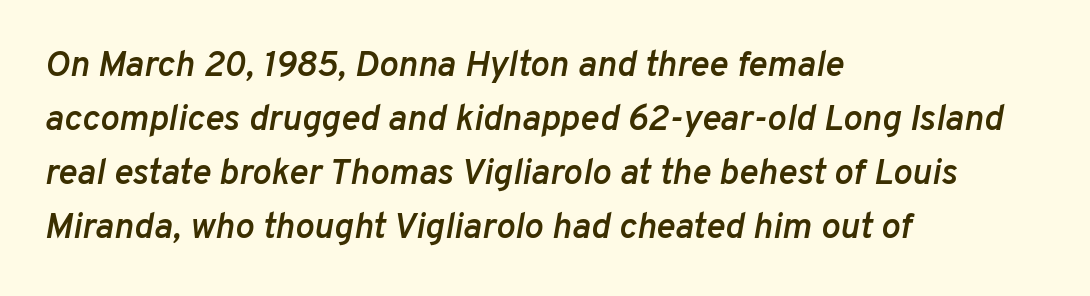
Q: Is the text bold? A: Semi-bold.
Q: Is the text italic (slanted)? A: Yes, it leans right by about 10 degrees.
Q: Is the text underlined? A: No.
Q: How is the paragraph aligned? A: Left-aligned.
Q: Is the spacing between letters normal or unusually wide? A: Normal.
Q: Is the spacing between lines tight, normal or loose? A: Normal.
Q: Width (condensed, normal, or wide)? A: Normal.
Q: Stroke contrast? A: Low.
Q: x-height? A: Medium.
Q: Monospaced? A: No.
